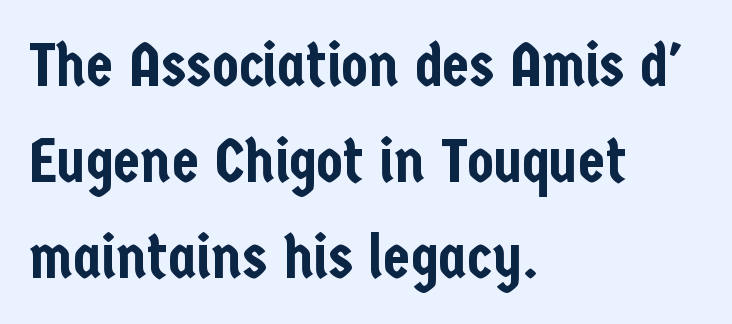
{"serif": "no", "italic": "no", "width": "condensed", "stroke_contrast": "low", "x_height": "medium", "monospaced": "no", "underline": "no", "align": "left", "line_spacing": "normal", "line_spacing_ratio": 1.55, "letter_spacing": "normal", "letter_spacing_em": 0.0, "glyph_px": 62}
